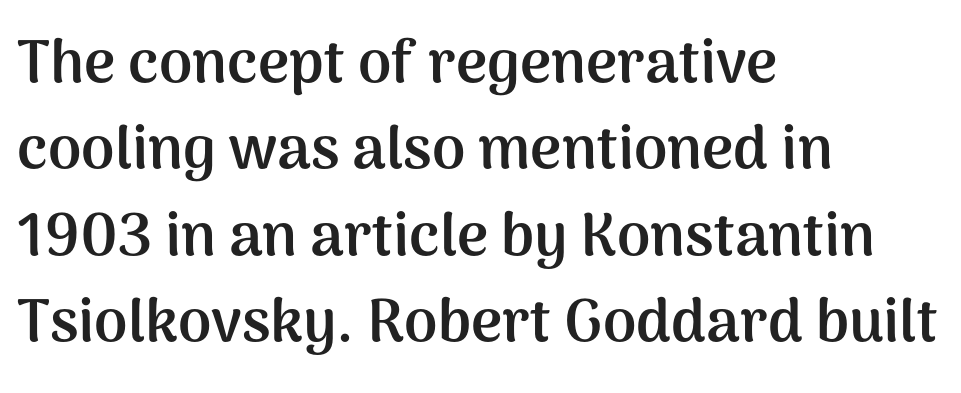
Q: Is the text bold? A: Yes.
Q: Is the text italic (slanted)? A: No, it is upright.
Q: Is the typeface a serif or a sans-serif typeface? A: Sans-serif.
Q: Is the text underlined? A: No.
Q: How is the paragraph aligned? A: Left-aligned.
Q: Is the spacing between letters normal or unusually wide? A: Normal.
Q: Is the spacing between lines tight, normal or loose? A: Normal.
Q: Width (condensed, normal, or wide)? A: Normal.
Q: Stroke contrast? A: Medium.
Q: x-height? A: Medium.
Q: Monospaced? A: No.
